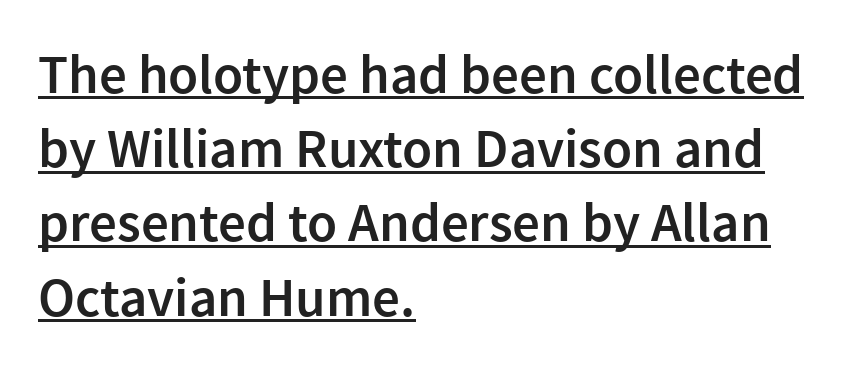
You could call the tracking neutral — neither tight nor loose. The font is running at a semibold setting, under full bold. This sample is left-justified, so line endings fall wherever the words run out. Font category for this specimen: sans-serif. The designer left line spacing at the default. The type sits square on the baseline with zero lean.
